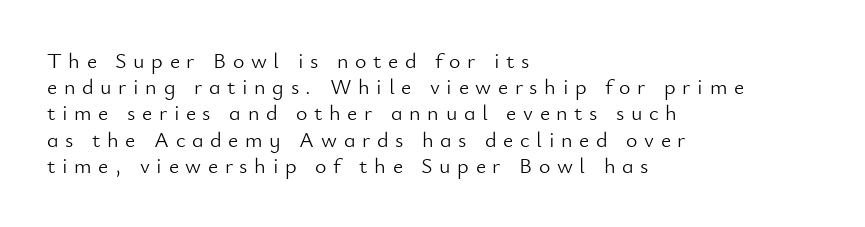
{"italic": "no", "bold": "no", "underline": "no", "align": "left", "line_spacing_ratio": 1.19, "letter_spacing": "wide", "letter_spacing_em": 0.3, "glyph_px": 22}
